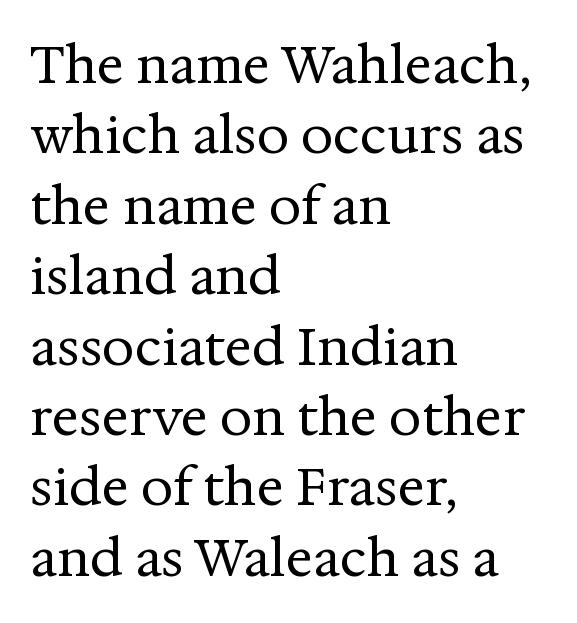
The image shows 51 px regular-weight serif type, upright; set left-aligned, normal line spacing (1.38x), normal letter spacing, not underlined; medium stroke contrast and a medium x-height.
